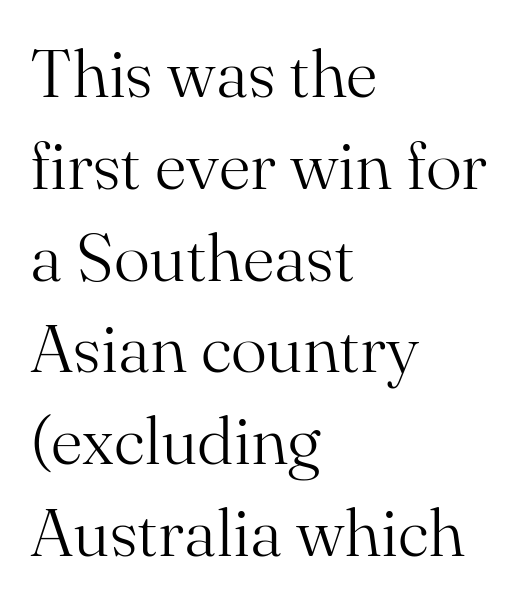
{"serif": "yes", "italic": "no", "bold": "no", "weight": "light", "width": "normal", "stroke_contrast": "medium", "x_height": "small", "monospaced": "no", "underline": "no", "align": "left", "line_spacing": "normal", "line_spacing_ratio": 1.35, "letter_spacing": "normal", "letter_spacing_em": 0.0, "glyph_px": 68}
